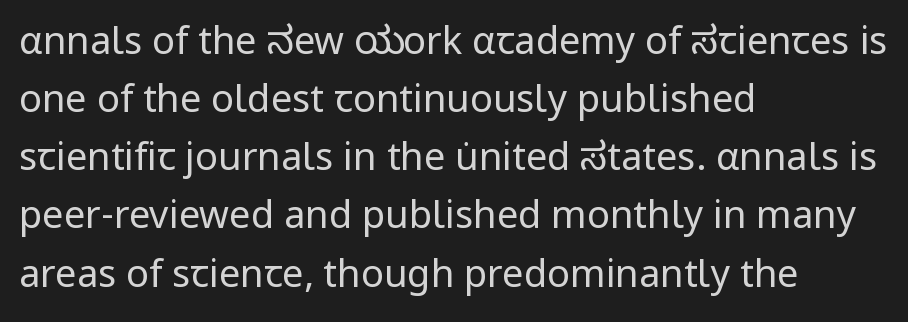
The lines in this sample share a left origin and differ only in where they stop. The face used here is a sans, in the tradition of grotesques and geometrics. This sample has the flowing, uneven cadence of proportional lettering. The strokes carry an ordinary text weight at most. The rows are spaced the way most documents space them.
